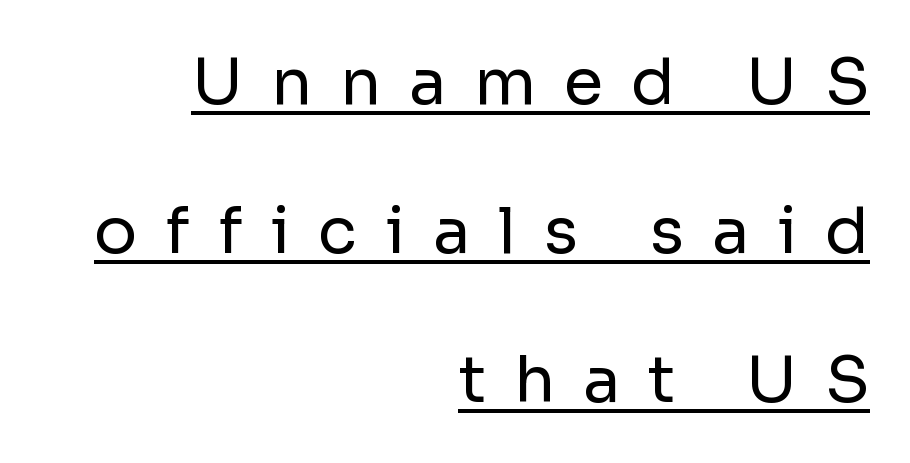
{"serif": "no", "italic": "no", "bold": "no", "weight": "regular", "width": "normal", "stroke_contrast": "low", "x_height": "medium", "monospaced": "no", "underline": "yes", "align": "right", "line_spacing": "loose", "line_spacing_ratio": 2.33, "letter_spacing": "wide", "letter_spacing_em": 0.44, "glyph_px": 64}
